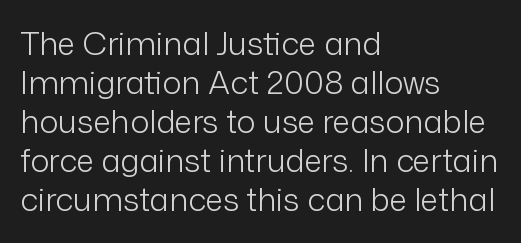
Q: Is the text bold? A: No.
Q: Is the text italic (slanted)? A: No, it is upright.
Q: Is the typeface a serif or a sans-serif typeface? A: Sans-serif.
Q: Is the text underlined? A: No.
Q: How is the paragraph aligned? A: Left-aligned.
Q: Is the spacing between letters normal or unusually wide? A: Normal.
Q: Width (condensed, normal, or wide)? A: Normal.
Q: Stroke contrast? A: Low.
Q: x-height? A: Medium.
Q: Monospaced? A: No.
